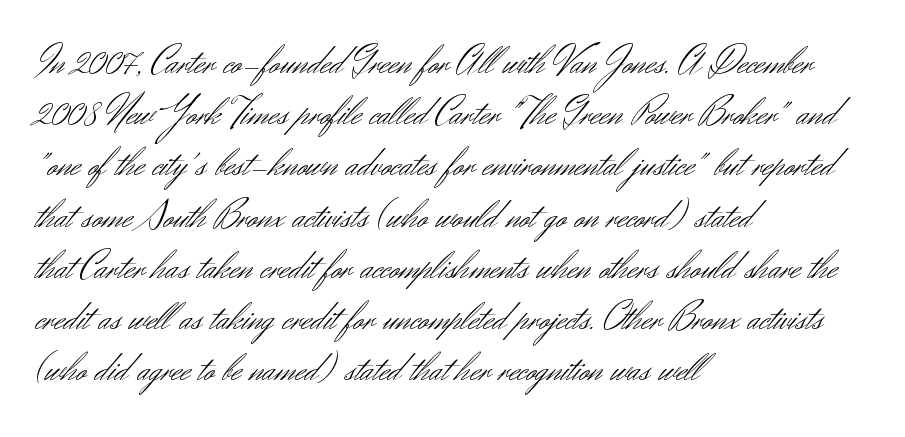
{"serif": "no", "bold": "no", "weight": "light", "width": "normal", "stroke_contrast": "medium", "x_height": "small", "monospaced": "no", "underline": "no", "align": "left", "line_spacing": "normal", "line_spacing_ratio": 1.25, "letter_spacing": "normal", "letter_spacing_em": 0.0, "glyph_px": 41}
